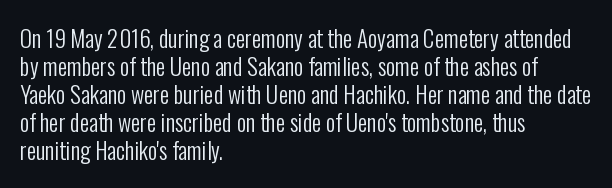
{"italic": "no", "bold": "no", "underline": "no", "align": "left", "line_spacing_ratio": 1.22, "letter_spacing": "normal", "letter_spacing_em": 0.0, "glyph_px": 23}
